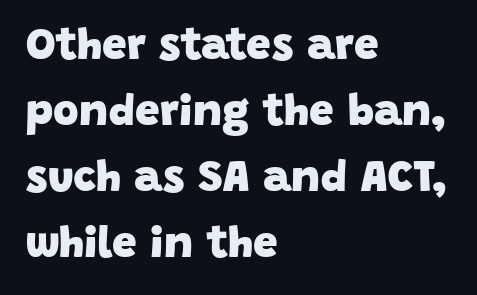
The designer went with a sans here, leaving each stem footless. A typesetter would call this zero additional tracking. These lines are rendered in a variable-pitch font. The sample has been set heavy, in full bold. Check the space under the baseline: it is left empty. The passage is arranged the way most books set body copy — flush left.
